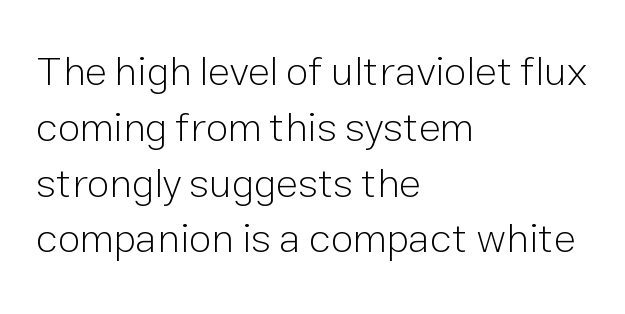
{"serif": "no", "italic": "no", "bold": "no", "weight": "light", "width": "normal", "stroke_contrast": "low", "x_height": "medium", "monospaced": "no", "underline": "no", "align": "left", "line_spacing": "normal", "line_spacing_ratio": 1.36, "letter_spacing": "normal", "letter_spacing_em": 0.0, "glyph_px": 41}
